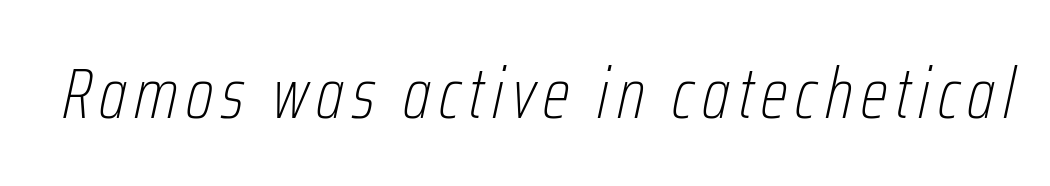
The image shows 72 px thin, condensed type, italic (leaning right); set not underlined; low stroke contrast and a medium x-height.
